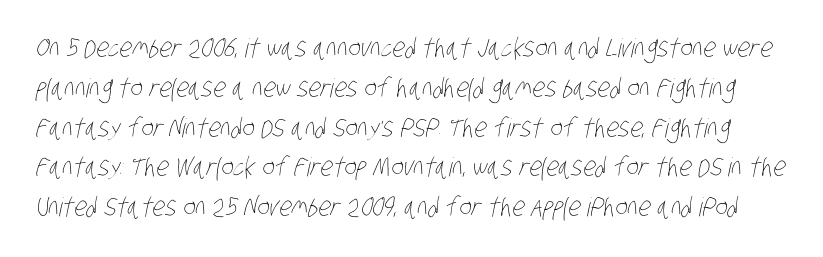
{"bold": "no", "underline": "no", "line_spacing": "normal", "line_spacing_ratio": 1.53, "letter_spacing": "normal", "letter_spacing_em": 0.0, "glyph_px": 26}
